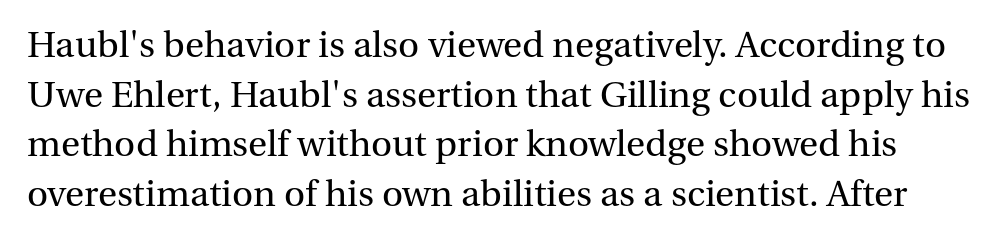
Note the varied advance widths — an 'i' is clearly narrower than an 'm'. Is there any slant? The stems are plumb. Nothing unusual about the tracking: characters are spaced as the font intends. The type family on display is of the serif kind. The area under the type is left untouched. Evenly set lines give the paragraph a standard silhouette.
